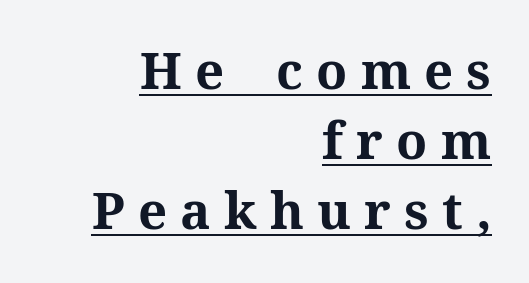
{"serif": "yes", "italic": "no", "bold": "yes", "weight": "bold", "width": "normal", "stroke_contrast": "medium", "x_height": "medium", "monospaced": "no", "underline": "yes", "align": "right", "line_spacing": "normal", "line_spacing_ratio": 1.37, "letter_spacing": "wide", "letter_spacing_em": 0.26, "glyph_px": 51}
